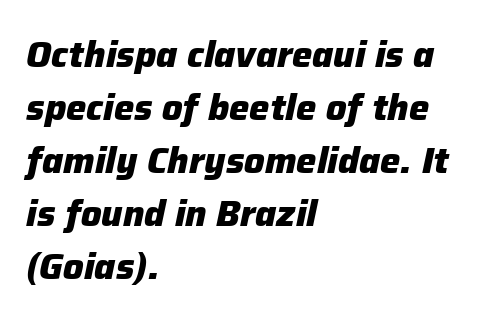
The rows are spaced the way most documents space them. Nobody drew a line under any word here. Is this a fixed-width face? No — the glyphs have proportional, varying widths. The rendering uses a bold face; every stroke is thick and dark.
